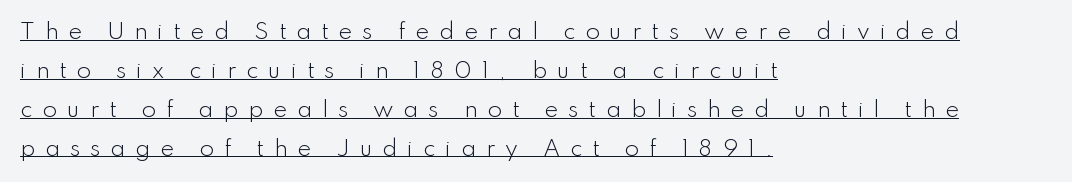
Q: Is the text bold? A: No.
Q: Is the text italic (slanted)? A: No, it is upright.
Q: Is the text underlined? A: Yes.
Q: How is the paragraph aligned? A: Left-aligned.
Q: Is the spacing between letters normal or unusually wide? A: Unusually wide.
